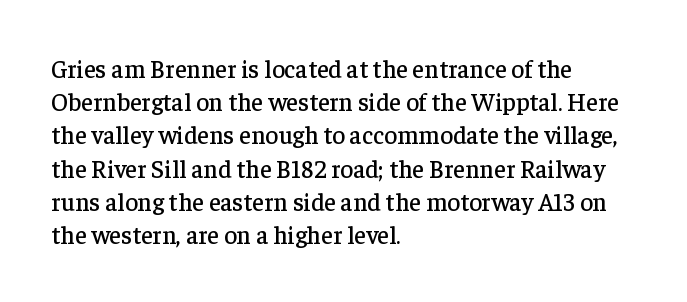
Students, observe: this is what conventionally led text looks like. Look at the tracking — it's just the regular setting, nothing added. The paragraph has a hard left edge and a soft right edge. Check under the words: just untouched page. The lettering holds an erect, upright posture throughout.
